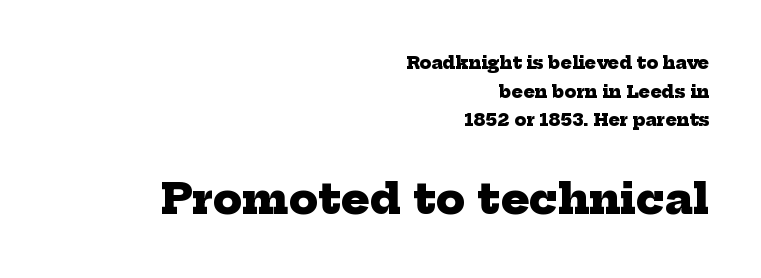
No word sits above an underline. Small over large — that's the arrangement of the two blocks here. How are the letters spaced? Ordinarily, with no added tracking. Notice how the passage keeps a crisp vertical edge on the right only.
